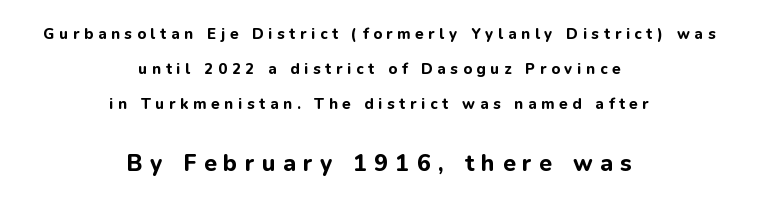
Compared with a flush-left layout, this one balances lines on the center instead. Inter-character spacing is expanded well beyond the font's built-in metrics. This is the regular roman posture of the typeface. The block of text is sparse from top to bottom, with ample space between rows.
